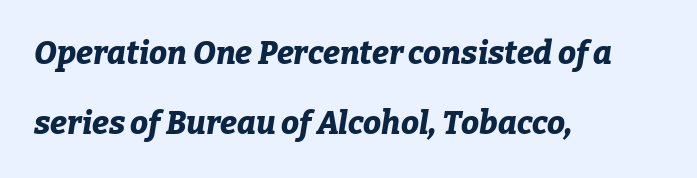
What stands out about the letter spacing? Nothing — it is the standard amount. You'd pick this weight for a headline — it's a proper bold. Posture: slanted. Lines of text with bare space underneath. These lines are rendered in a variable-pitch font. The passage is arranged the way most books set body copy — flush left.
